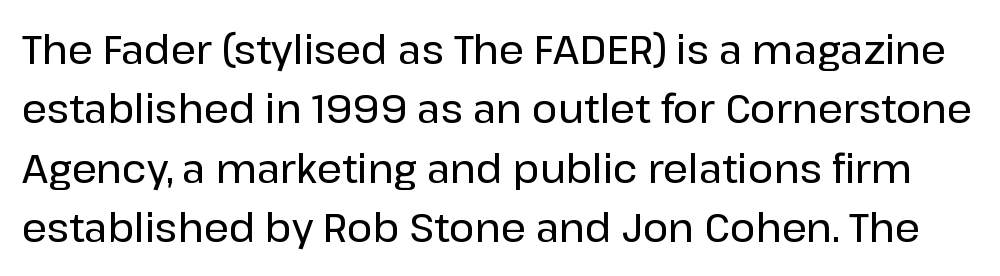
The image shows 39 px sans-serif type, upright; set normal line spacing (1.52x), normal letter spacing, not underlined; low stroke contrast and a medium x-height.
